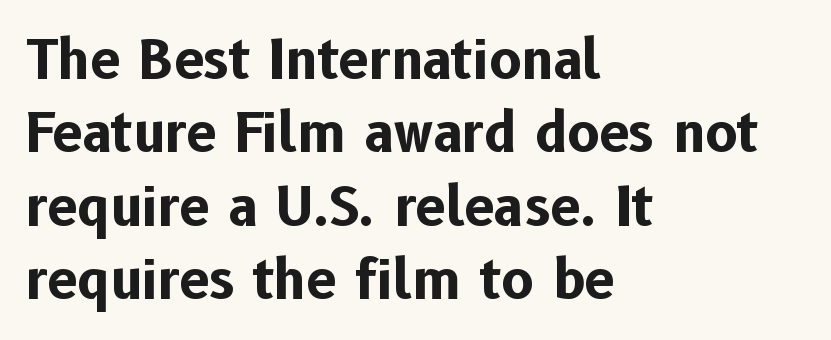
{"serif": "no", "italic": "no", "bold": "yes", "weight": "bold", "width": "normal", "stroke_contrast": "low", "x_height": "medium", "monospaced": "no", "underline": "no", "align": "left", "line_spacing": "normal", "line_spacing_ratio": 1.36, "letter_spacing": "normal", "letter_spacing_em": 0.0, "glyph_px": 54}
